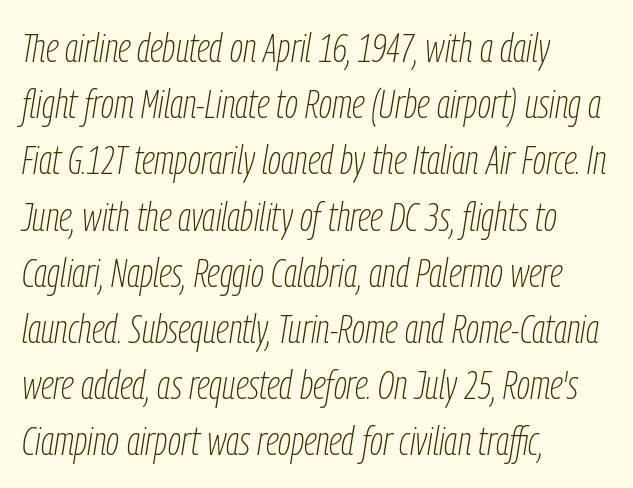
The image shows 41 px thin, condensed type, italic (leaning right); set left-aligned, normal line spacing (1.37x), normal letter spacing, not underlined; low stroke contrast and a medium x-height.
